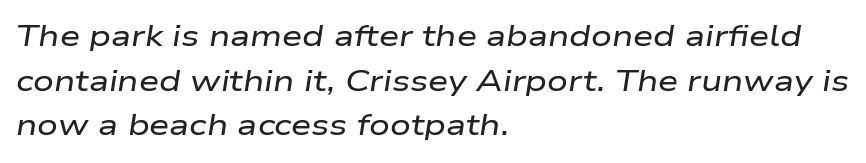
{"italic": "yes", "lean": "right", "slant_degrees": 9, "width": "wide", "stroke_contrast": "low", "x_height": "medium", "monospaced": "no", "underline": "no", "align": "left", "line_spacing": "normal", "line_spacing_ratio": 1.54, "letter_spacing": "normal", "letter_spacing_em": 0.0, "glyph_px": 29}
